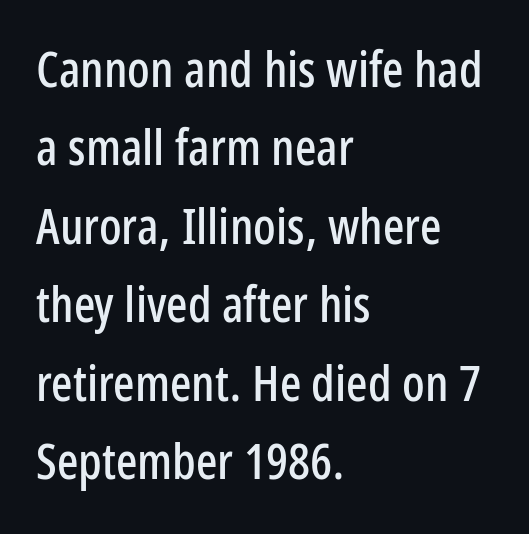
{"serif": "no", "italic": "no", "width": "condensed", "stroke_contrast": "low", "x_height": "medium", "monospaced": "no", "underline": "no", "align": "left", "line_spacing": "normal", "line_spacing_ratio": 1.57, "letter_spacing": "normal", "letter_spacing_em": 0.0, "glyph_px": 50}
